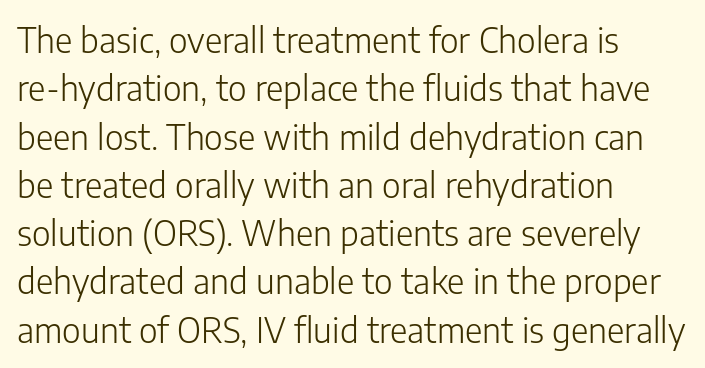
The letters advance in unequal steps, a hallmark of proportional type. Nope, no serifs anywhere on these letters. The letters sit at their default tracking, neither squeezed nor spread. Visually the block forms a straight wall on the left and a jagged coastline on the right. No italicization has been applied; the sample stays upright.
